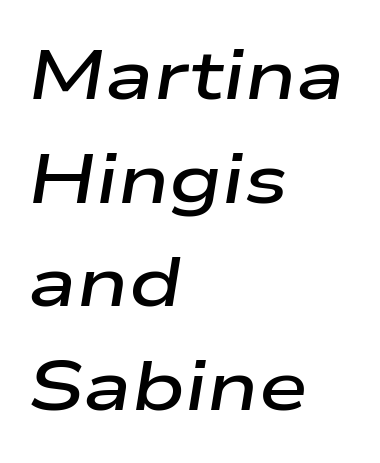
{"italic": "yes", "lean": "right", "slant_degrees": 9, "bold": "semi", "weight": "semibold", "width": "wide", "stroke_contrast": "low", "x_height": "medium", "monospaced": "no", "underline": "no", "align": "left", "line_spacing": "normal", "line_spacing_ratio": 1.48, "letter_spacing": "normal", "letter_spacing_em": 0.0, "glyph_px": 70}
